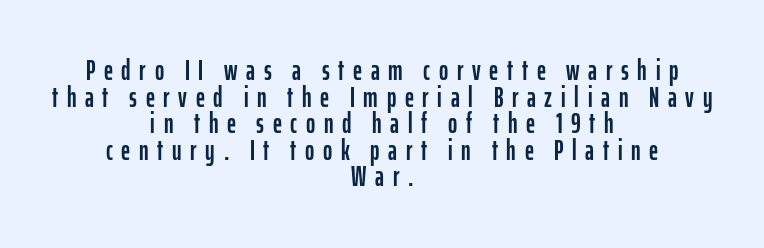
The image shows 28 px condensed sans-serif type, upright; set centered, tight line spacing (0.95x), unusually wide letter spacing (+0.31 em), not underlined; low stroke contrast and a medium x-height.
